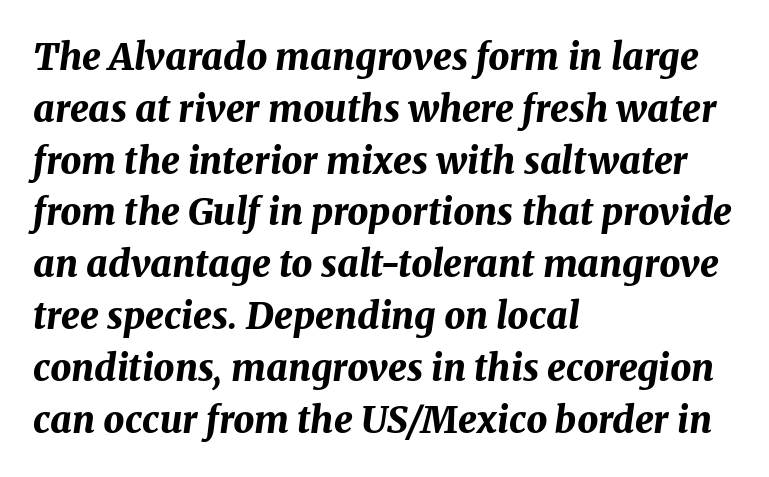
Q: Is the text bold? A: Yes.
Q: Is the text italic (slanted)? A: Yes, it leans right by about 8 degrees.
Q: Is the text underlined? A: No.
Q: How is the paragraph aligned? A: Left-aligned.
Q: Is the spacing between letters normal or unusually wide? A: Normal.
Q: Is the spacing between lines tight, normal or loose? A: Normal.
Q: Width (condensed, normal, or wide)? A: Normal.
Q: Stroke contrast? A: Medium.
Q: x-height? A: Medium.
Q: Monospaced? A: No.
